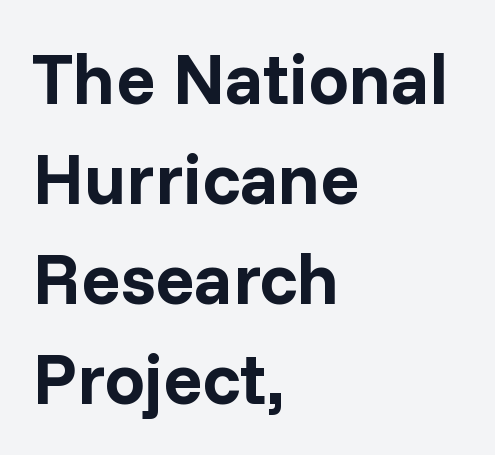
This sample uses an upright cut, with every glyph sitting square on the baseline. Line starts are locked; line ends wander. Set as a true bold cut, around the 700 mark. Regarding serifs, this sample does without them. Is this a fixed-width face? No — the glyphs have proportional, varying widths.
